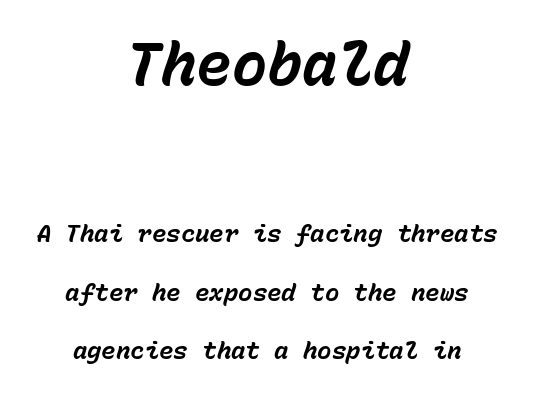
The image shows 59 px bold type, italic (leaning right), monospaced; set centered, loose line spacing (2.44x), normal letter spacing, not underlined; the first (top) block is 2.46x larger; low stroke contrast and a medium x-height.
